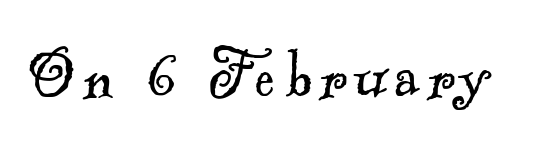
The image shows 76 px light serif type; set not underlined; a small x-height.
